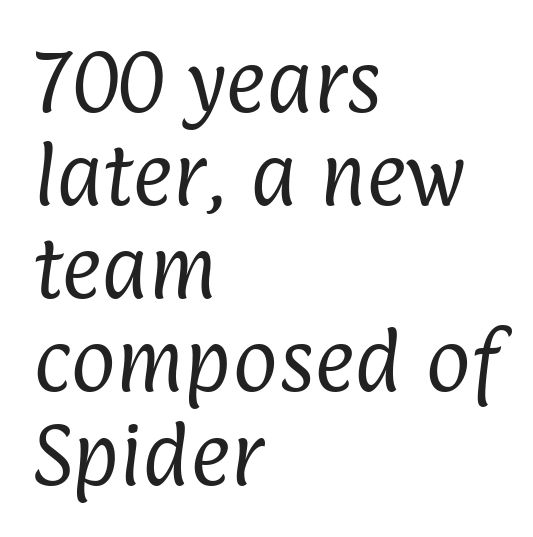
The image shows 69 px regular-weight, condensed sans-serif type; set left-aligned, normal line spacing (1.35x), normal letter spacing, not underlined; low stroke contrast and a medium x-height.
